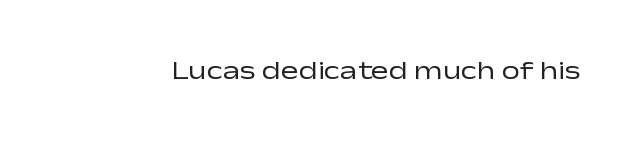
{"italic": "no", "bold": "no", "underline": "no", "letter_spacing": "normal", "letter_spacing_em": 0.0, "glyph_px": 26}
